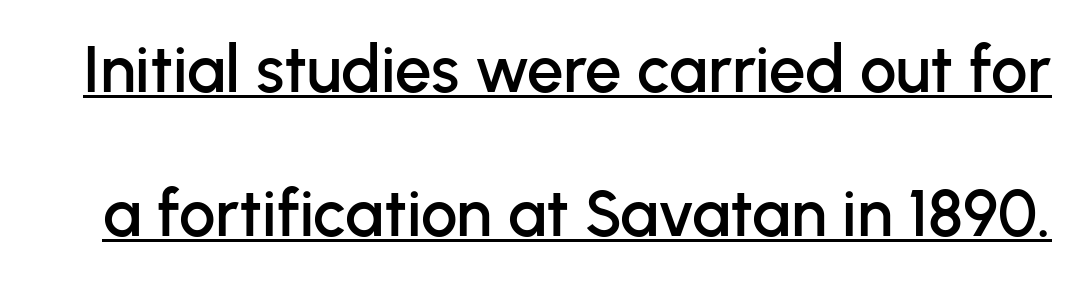
Q: Is the text italic (slanted)? A: No, it is upright.
Q: Is the typeface a serif or a sans-serif typeface? A: Sans-serif.
Q: Is the text underlined? A: Yes.
Q: Is the spacing between letters normal or unusually wide? A: Normal.
Q: Is the spacing between lines tight, normal or loose? A: Loose.
Q: Width (condensed, normal, or wide)? A: Normal.
Q: Stroke contrast? A: Low.
Q: x-height? A: Medium.
Q: Monospaced? A: No.
